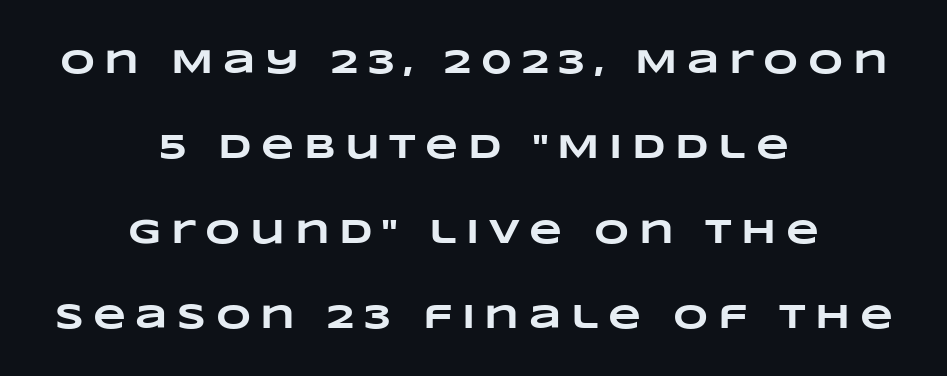
{"bold": "yes", "weight": "heavy", "width": "wide", "stroke_contrast": "low", "x_height": "large", "monospaced": "no", "underline": "no", "align": "center", "line_spacing": "loose", "line_spacing_ratio": 2.5, "letter_spacing": "wide", "letter_spacing_em": 0.28, "glyph_px": 34}
